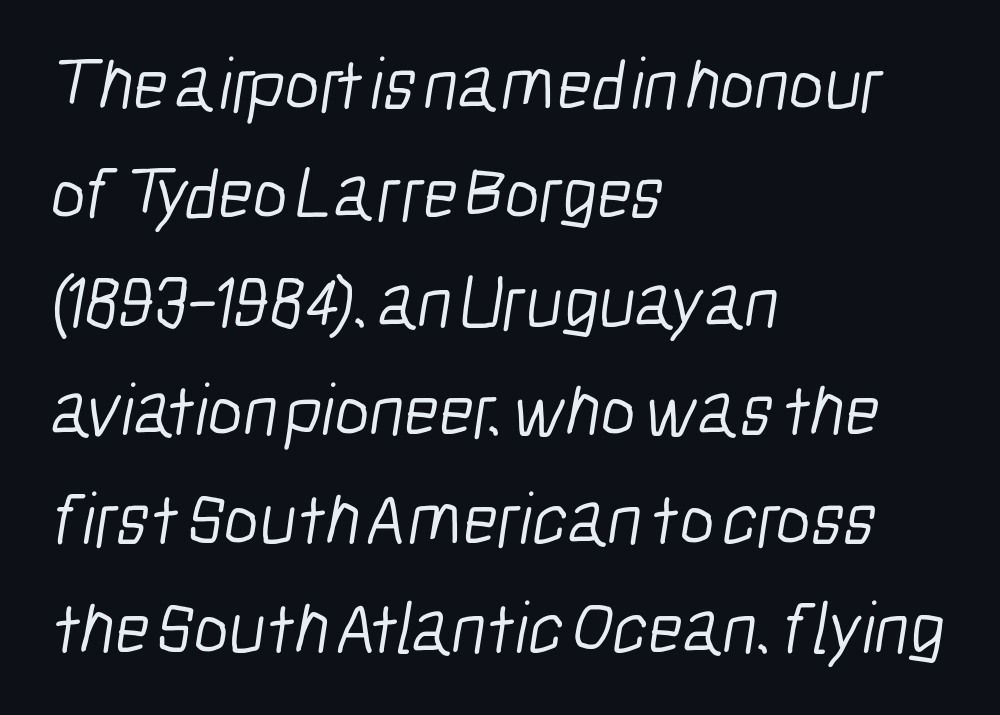
Q: Is the text bold? A: No.
Q: Is the typeface a serif or a sans-serif typeface? A: Sans-serif.
Q: Is the text underlined? A: No.
Q: How is the paragraph aligned? A: Left-aligned.
Q: Is the spacing between letters normal or unusually wide? A: Normal.
Q: Is the spacing between lines tight, normal or loose? A: Normal.
Q: Width (condensed, normal, or wide)? A: Condensed.
Q: Stroke contrast? A: Low.
Q: x-height? A: Medium.
Q: Monospaced? A: No.
